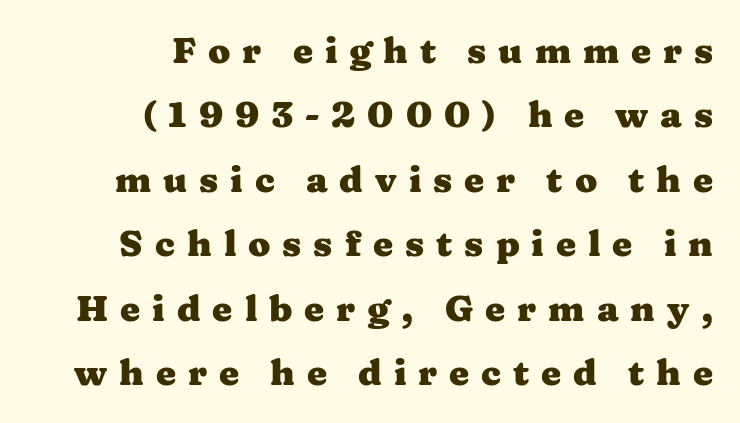
Note the varied advance widths — an 'i' is clearly narrower than an 'm'. Descenders hang freely into open space. This rendering employs a face with finishing strokes, i.e., a serif. These words are printed bold, with thick strokes throughout. Tall strokes in this sample are plumb rather than angled.
